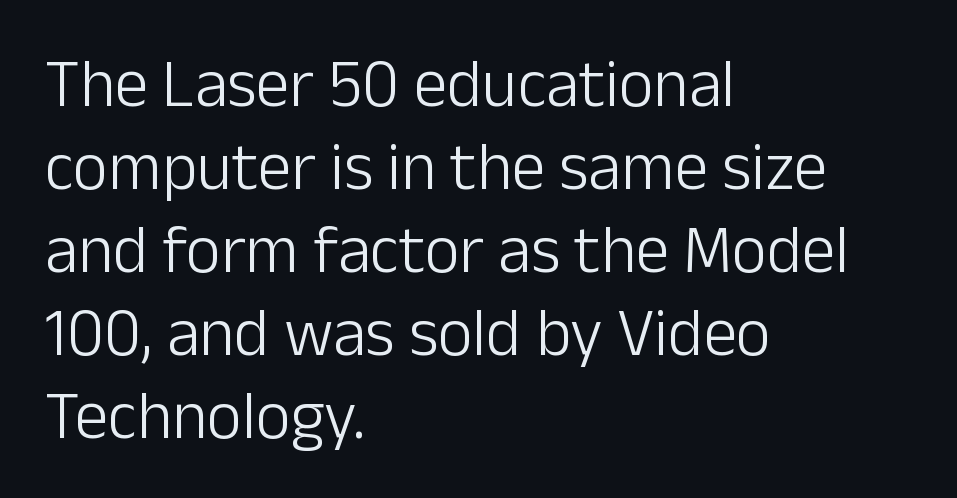
Upright lettering throughout. Nothing heavy about these letters — not bold at all. Caption: standard tracking, unaltered. Each letter keeps its own natural width here, so spacing adapts to shape.
